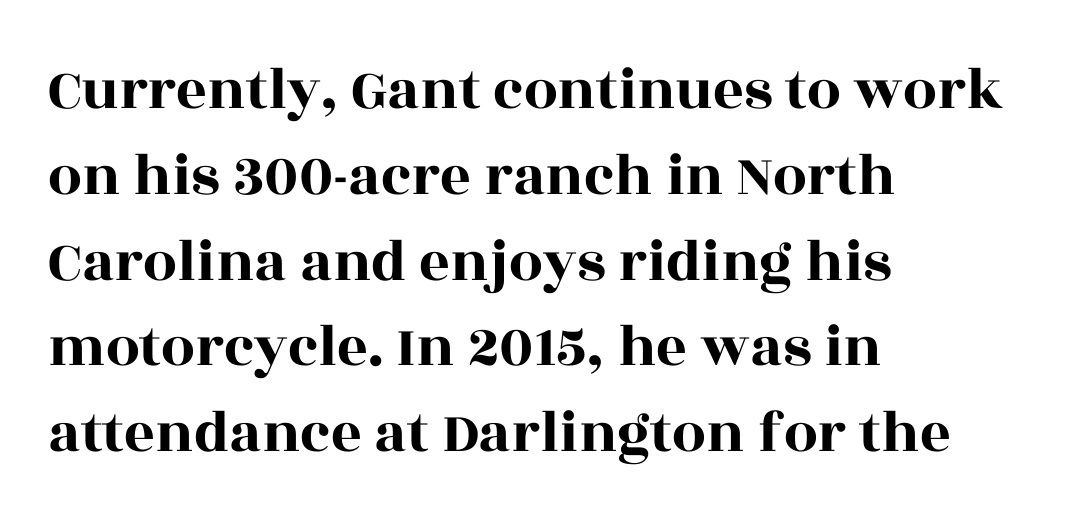
{"serif": "yes", "italic": "no", "width": "wide", "x_height": "large", "monospaced": "no", "underline": "no", "align": "left", "line_spacing": "normal", "line_spacing_ratio": 1.43, "letter_spacing": "normal", "letter_spacing_em": 0.0, "glyph_px": 60}
